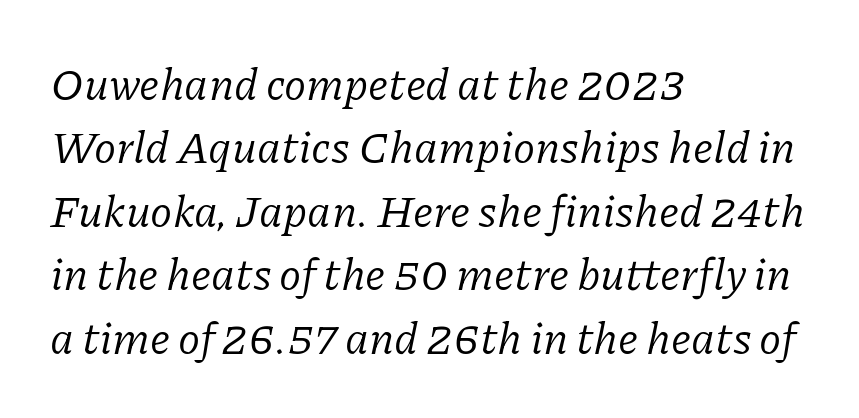
The image shows 45 px regular-weight serif type, italic (leaning right); set left-aligned, normal line spacing (1.41x), normal letter spacing, not underlined; low stroke contrast and a medium x-height.
